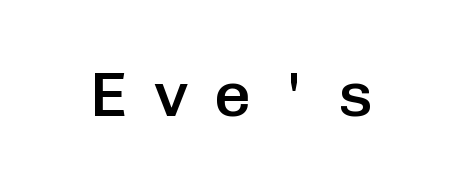
The strip under each line holds only bare page. Here the designer chose a console-style face with uniform glyph widths. The face used here is a semibold: visibly heavier than regular, lighter than bold. Short note: letters widely spaced.
